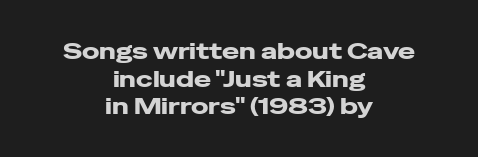
{"italic": "no", "underline": "no", "align": "center", "line_spacing_ratio": 1.2, "letter_spacing": "normal", "letter_spacing_em": 0.0, "glyph_px": 23}
